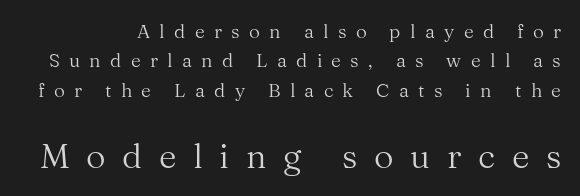
Q: Is the text bold? A: No.
Q: Is the text italic (slanted)? A: No, it is upright.
Q: Is the typeface a serif or a sans-serif typeface? A: Serif.
Q: Is the text underlined? A: No.
Q: Is the spacing between letters normal or unusually wide? A: Unusually wide.
Q: Is the spacing between lines tight, normal or loose? A: Normal.
Q: Which block of text is set in a larger size, the first (top) or the second (bottom)? A: The second (bottom) one.
Q: Width (condensed, normal, or wide)? A: Normal.
Q: Stroke contrast? A: Medium.
Q: x-height? A: Medium.
Q: Monospaced? A: No.
